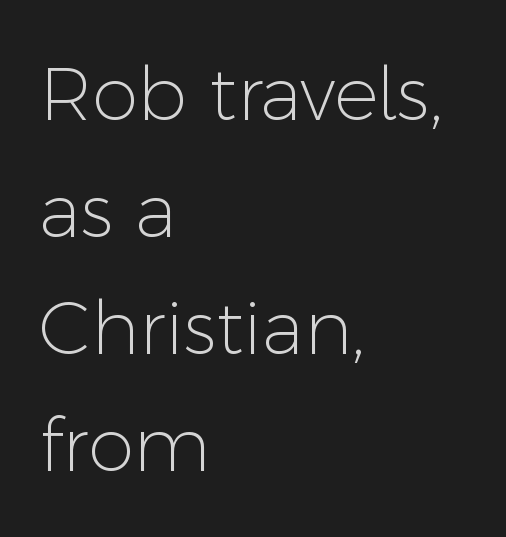
Q: Is the text bold? A: No.
Q: Is the text italic (slanted)? A: No, it is upright.
Q: Is the typeface a serif or a sans-serif typeface? A: Sans-serif.
Q: Is the text underlined? A: No.
Q: How is the paragraph aligned? A: Left-aligned.
Q: Is the spacing between letters normal or unusually wide? A: Normal.
Q: Is the spacing between lines tight, normal or loose? A: Normal.
Q: Width (condensed, normal, or wide)? A: Normal.
Q: Stroke contrast? A: Low.
Q: x-height? A: Medium.
Q: Monospaced? A: No.
